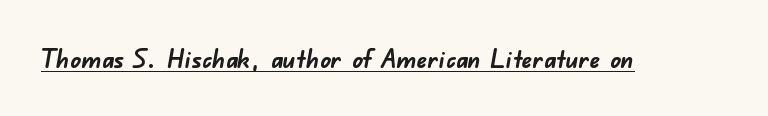
{"bold": "yes", "underline": "yes", "letter_spacing": "normal", "letter_spacing_em": 0.0, "glyph_px": 26}
